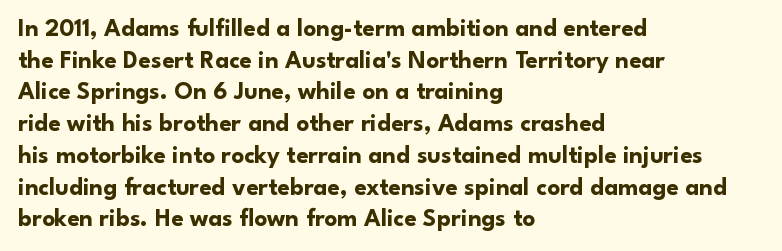
The image shows 25 px bold type, upright; set left-aligned, normal line spacing (1.27x), normal letter spacing, not underlined.
